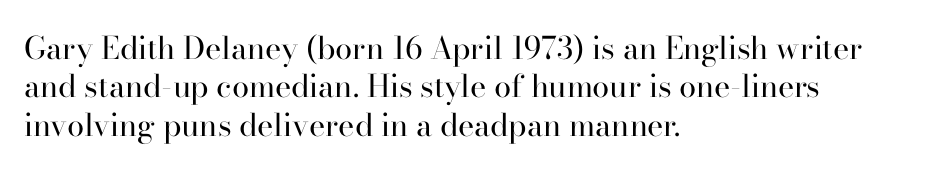
Q: Is the text bold? A: No.
Q: Is the text italic (slanted)? A: No, it is upright.
Q: Is the typeface a serif or a sans-serif typeface? A: Serif.
Q: Is the text underlined? A: No.
Q: How is the paragraph aligned? A: Left-aligned.
Q: Is the spacing between letters normal or unusually wide? A: Normal.
Q: Width (condensed, normal, or wide)? A: Normal.
Q: Stroke contrast? A: High.
Q: x-height? A: Small.
Q: Monospaced? A: No.
